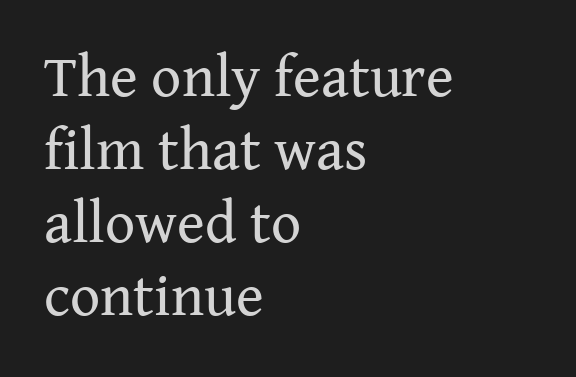
These glyphs show unthickened strokes, regular width or finer. Ordinary non-slanted type is in use. The typeface chosen for these lines features serifs. Do the characters align in a grid? No, the font is proportional.
